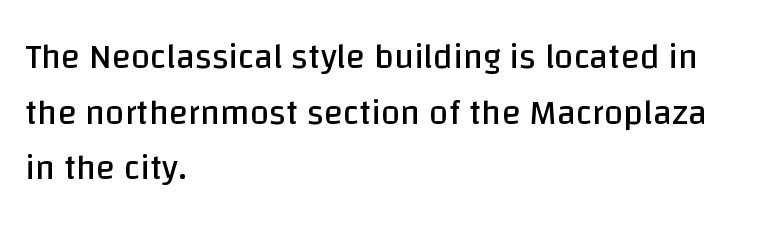
No italicization has been applied; the sample stays upright. The passage shown is not bold in any degree. Compared with typical paragraphs, the rows here are spaced about the same. This rendering uses left alignment, leaving the right contour irregular. Examine the stroke ends and you'll find no serifs. Lines of text with bare space underneath.
